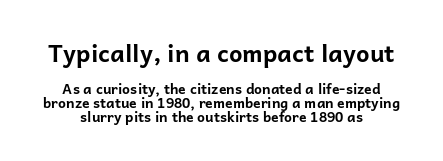
{"italic": "no", "bold": "yes", "underline": "no", "align": "center", "line_spacing": "tight", "line_spacing_ratio": 1.02, "letter_spacing": "normal", "letter_spacing_em": 0.0, "larger_block": "first", "size_ratio": 1.71, "glyph_px": 24}
